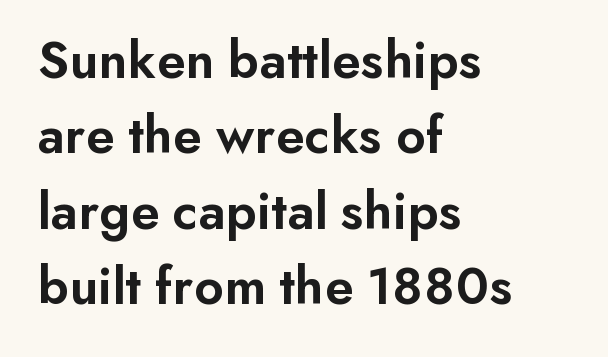
The image shows 55 px semibold sans-serif type, upright; set left-aligned, normal line spacing (1.37x), normal letter spacing, not underlined; low stroke contrast and a small x-height.
